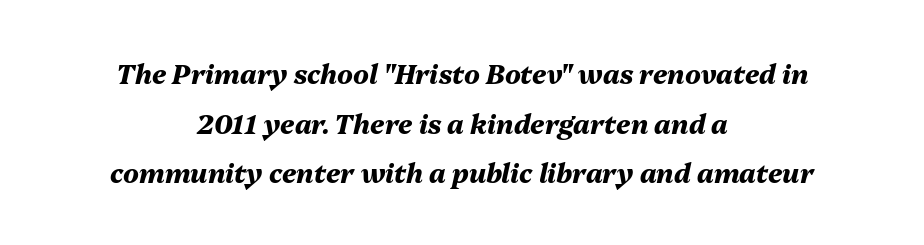
Each new line begins a long way beneath the previous one. These lines keep a tight, regular rhythm from letter to letter. These lines stack symmetrically, like a column narrowing and widening about its center. These lines carry a lot of weight — the face is fully bold.
